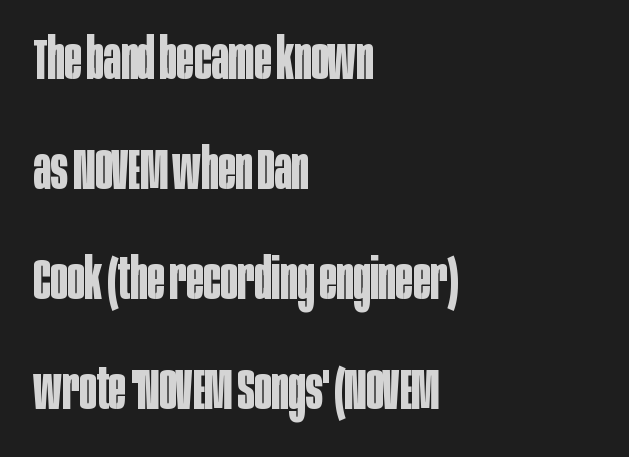
Beneath every word, the page is bare. Is there any slant? The stems are plumb. Pretty heavy lettering here — definitely bold. Character widths vary here, with narrow letters taking less room than wide ones. A typesetter would call this leading open, well beyond the default. Which margin do the lines hug? The left one — the right edge is uneven.
